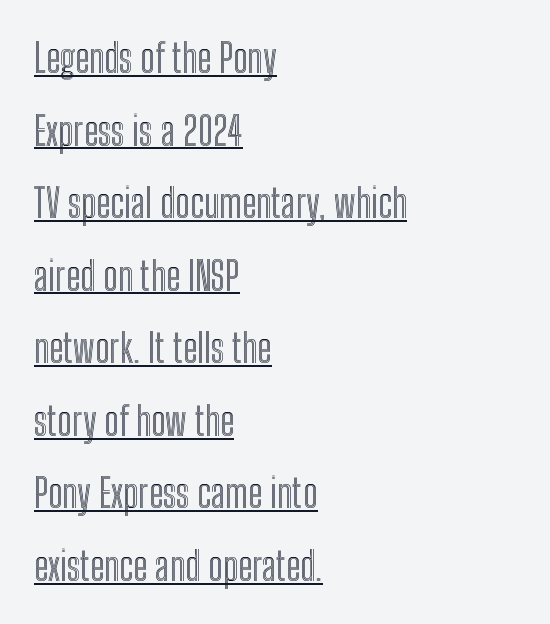
{"italic": "no", "width": "condensed", "x_height": "medium", "monospaced": "no", "underline": "yes", "align": "left", "line_spacing_ratio": 1.86, "letter_spacing": "normal", "letter_spacing_em": 0.0, "glyph_px": 39}
